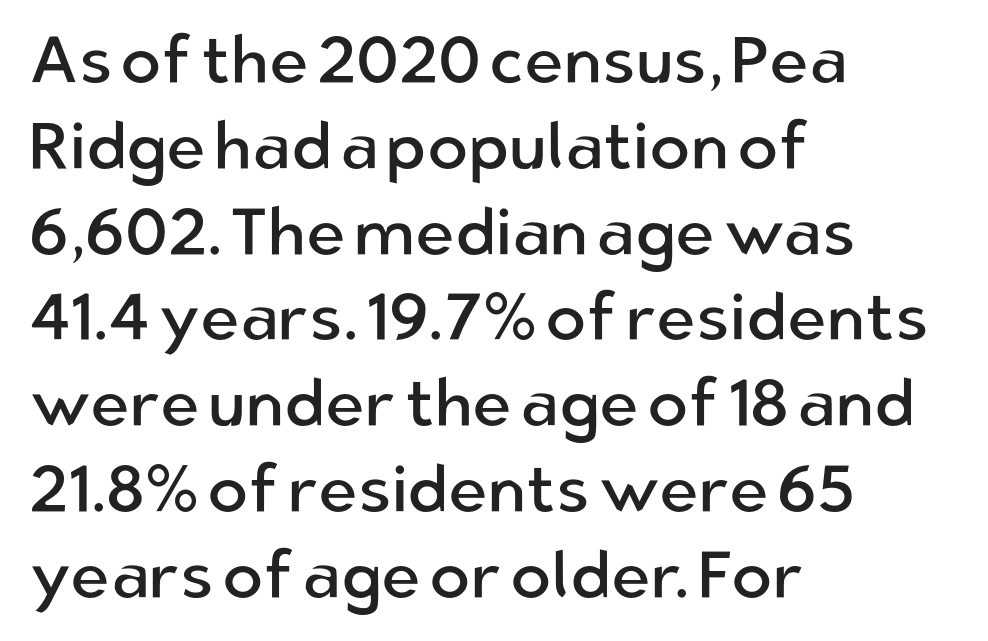
{"serif": "no", "italic": "no", "bold": "no", "weight": "regular", "width": "normal", "stroke_contrast": "low", "x_height": "medium", "monospaced": "no", "underline": "no", "align": "left", "line_spacing": "normal", "line_spacing_ratio": 1.28, "letter_spacing": "normal", "letter_spacing_em": 0.0, "glyph_px": 67}
